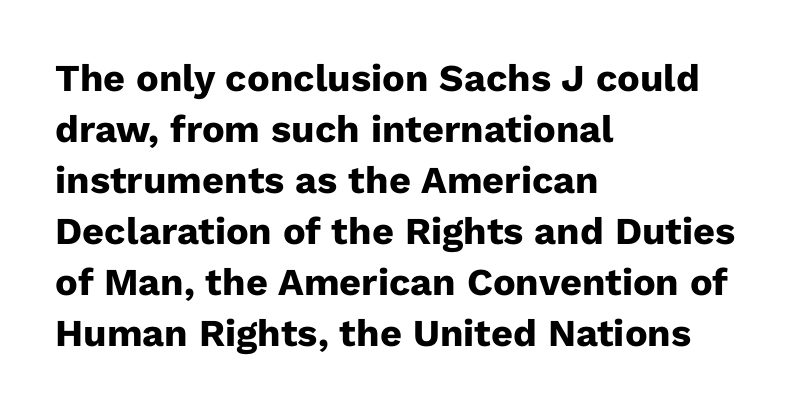
Q: Is the text bold? A: Yes.
Q: Is the text italic (slanted)? A: No, it is upright.
Q: Is the typeface a serif or a sans-serif typeface? A: Sans-serif.
Q: Is the text underlined? A: No.
Q: How is the paragraph aligned? A: Left-aligned.
Q: Is the spacing between letters normal or unusually wide? A: Normal.
Q: Is the spacing between lines tight, normal or loose? A: Normal.
Q: Width (condensed, normal, or wide)? A: Normal.
Q: Stroke contrast? A: Low.
Q: x-height? A: Medium.
Q: Monospaced? A: No.
